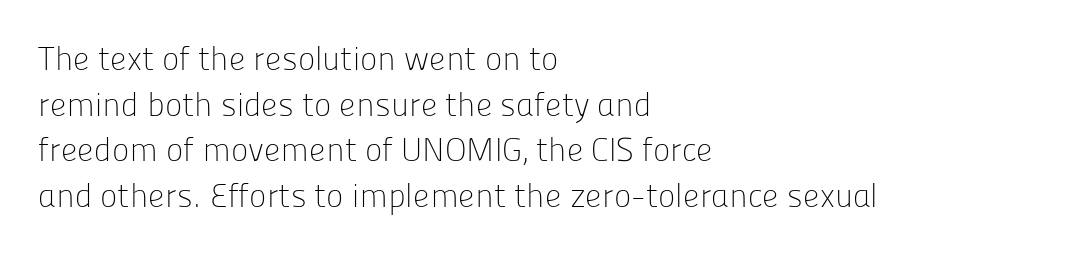
Q: Is the text bold? A: No.
Q: Is the text italic (slanted)? A: No, it is upright.
Q: Is the typeface a serif or a sans-serif typeface? A: Sans-serif.
Q: Is the text underlined? A: No.
Q: How is the paragraph aligned? A: Left-aligned.
Q: Is the spacing between letters normal or unusually wide? A: Normal.
Q: Is the spacing between lines tight, normal or loose? A: Normal.
Q: Width (condensed, normal, or wide)? A: Normal.
Q: Stroke contrast? A: Low.
Q: x-height? A: Medium.
Q: Monospaced? A: No.
